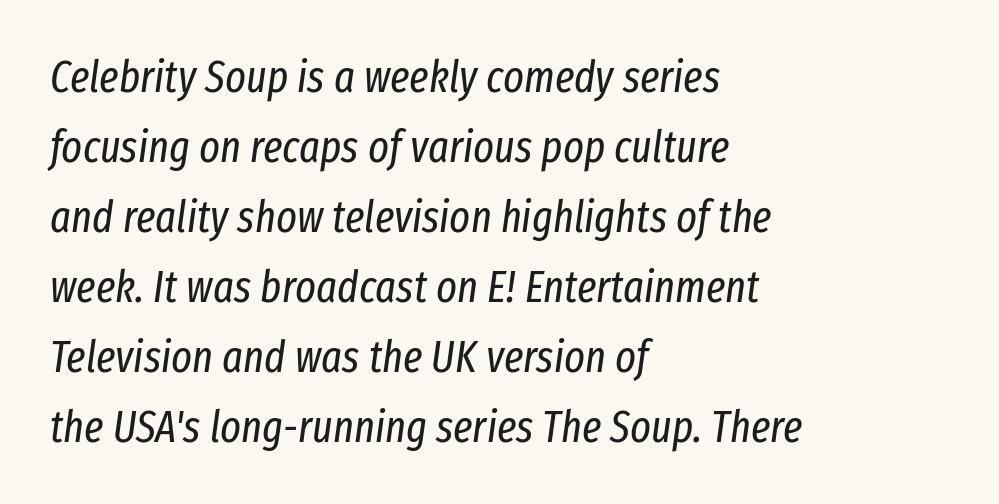
Q: Is the text bold? A: No.
Q: Is the text italic (slanted)? A: Yes, it leans right by about 8 degrees.
Q: Is the text underlined? A: No.
Q: How is the paragraph aligned? A: Left-aligned.
Q: Is the spacing between letters normal or unusually wide? A: Normal.
Q: Is the spacing between lines tight, normal or loose? A: Normal.
Q: Width (condensed, normal, or wide)? A: Condensed.
Q: Stroke contrast? A: Low.
Q: x-height? A: Medium.
Q: Monospaced? A: No.
